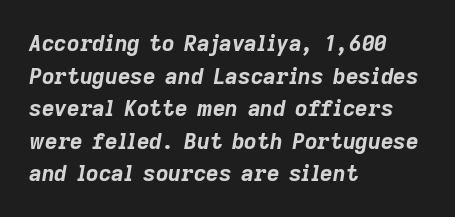
Q: Is the text bold? A: Yes.
Q: Is the text italic (slanted)? A: Yes, it leans right by about 9 degrees.
Q: Is the text underlined? A: No.
Q: How is the paragraph aligned? A: Left-aligned.
Q: Is the spacing between letters normal or unusually wide? A: Normal.
Q: Is the spacing between lines tight, normal or loose? A: Normal.
